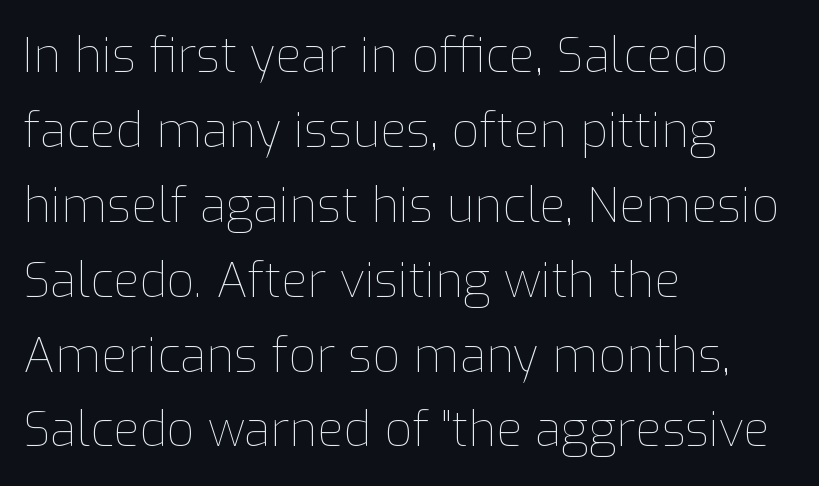
Q: Is the text bold? A: No.
Q: Is the text italic (slanted)? A: No, it is upright.
Q: Is the text underlined? A: No.
Q: How is the paragraph aligned? A: Left-aligned.
Q: Is the spacing between letters normal or unusually wide? A: Normal.
Q: Is the spacing between lines tight, normal or loose? A: Normal.
Q: Width (condensed, normal, or wide)? A: Normal.
Q: Stroke contrast? A: Low.
Q: x-height? A: Medium.
Q: Monospaced? A: No.
